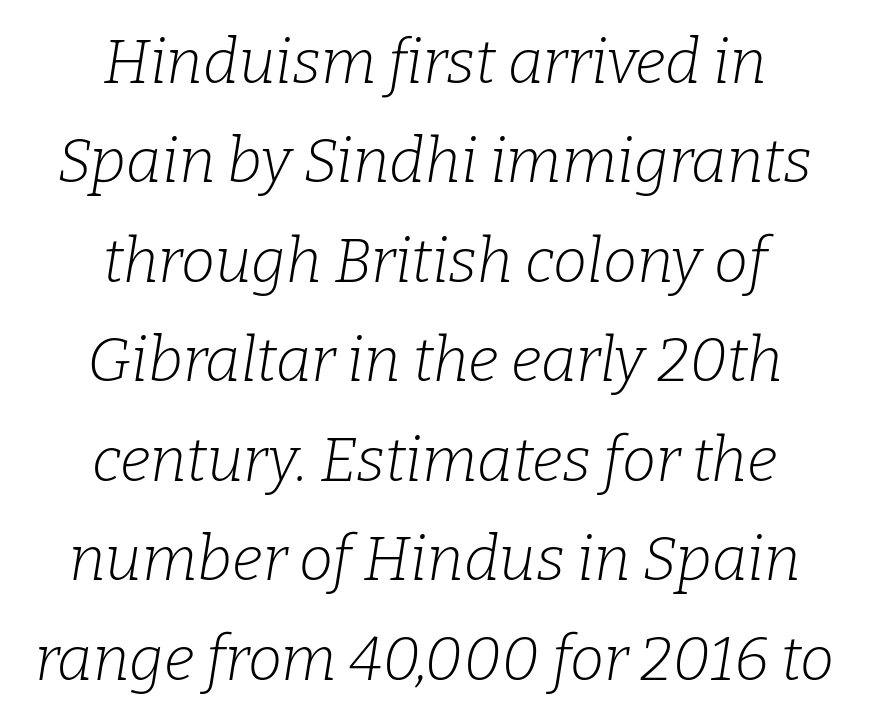
The image shows 61 px light serif type, italic (leaning right); set centered, normal line spacing (1.63x), normal letter spacing, not underlined; low stroke contrast and a medium x-height.
